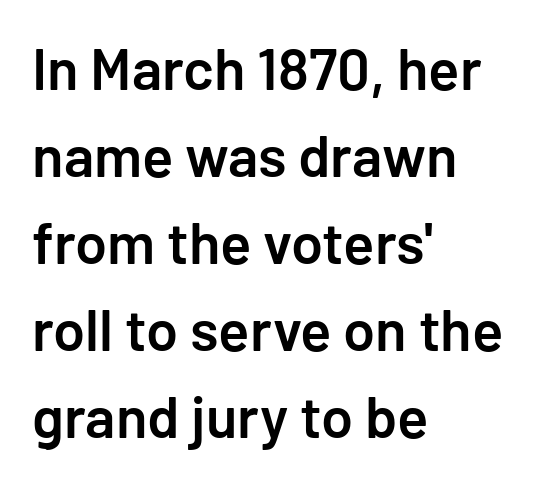
Q: Is the text bold? A: Semi-bold.
Q: Is the text italic (slanted)? A: No, it is upright.
Q: Is the typeface a serif or a sans-serif typeface? A: Sans-serif.
Q: Is the text underlined? A: No.
Q: How is the paragraph aligned? A: Left-aligned.
Q: Is the spacing between letters normal or unusually wide? A: Normal.
Q: Is the spacing between lines tight, normal or loose? A: Normal.
Q: Width (condensed, normal, or wide)? A: Normal.
Q: Stroke contrast? A: Low.
Q: x-height? A: Medium.
